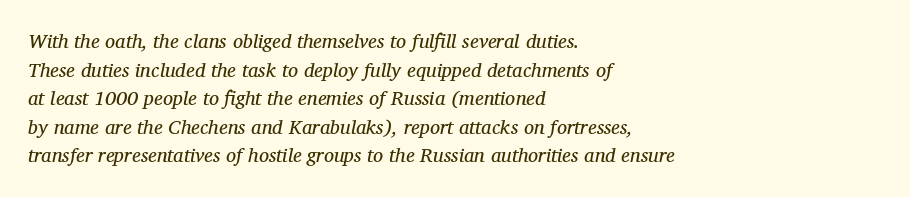
{"italic": "yes", "lean": "right", "slant_degrees": 12, "bold": "no", "underline": "no", "align": "left", "line_spacing": "normal", "line_spacing_ratio": 1.43, "letter_spacing": "normal", "letter_spacing_em": 0.0, "glyph_px": 20}
